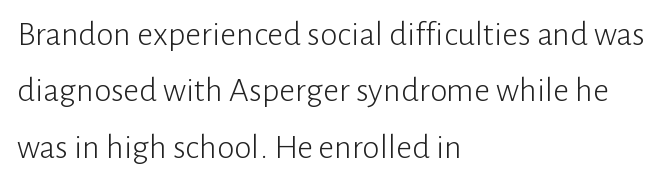
{"serif": "no", "italic": "no", "bold": "no", "weight": "light", "width": "normal", "stroke_contrast": "low", "x_height": "medium", "monospaced": "no", "underline": "no", "align": "left", "line_spacing": "normal", "line_spacing_ratio": 1.61, "letter_spacing": "normal", "letter_spacing_em": 0.0, "glyph_px": 35}
